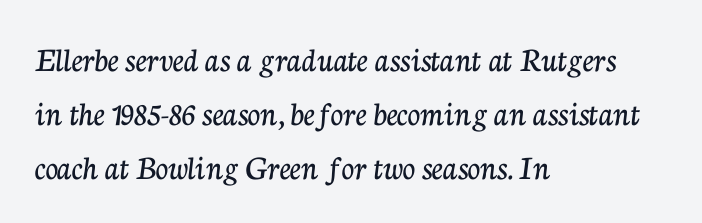
{"serif": "yes", "width": "normal", "stroke_contrast": "low", "x_height": "medium", "monospaced": "no", "underline": "no", "align": "left", "line_spacing": "normal", "line_spacing_ratio": 1.54, "letter_spacing": "normal", "letter_spacing_em": 0.0, "glyph_px": 35}
